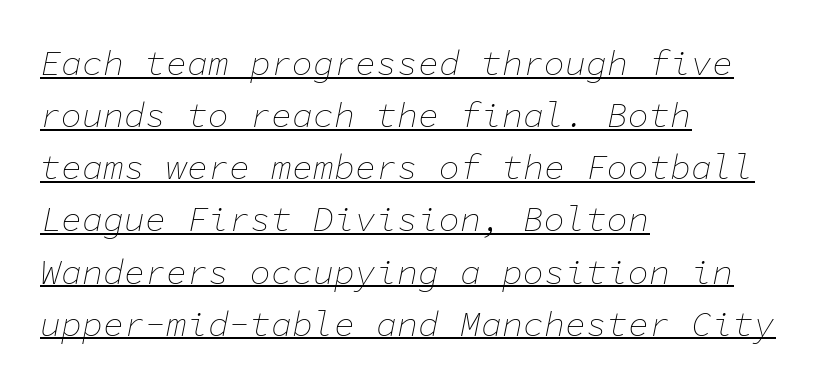
{"italic": "yes", "lean": "right", "slant_degrees": 11, "bold": "no", "weight": "thin", "width": "normal", "stroke_contrast": "low", "x_height": "medium", "monospaced": "yes", "underline": "yes", "align": "left", "line_spacing": "normal", "line_spacing_ratio": 1.49, "letter_spacing": "normal", "letter_spacing_em": 0.0, "glyph_px": 35}
